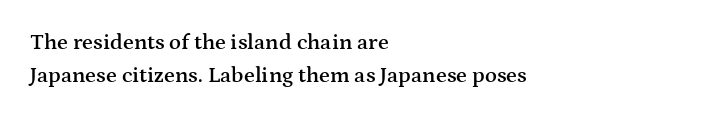
Rows of type keep a routine distance in the vertical direction. Default kerning and tracking; the words read as compact shapes. The font's upright variant was chosen for this text. As a designer I'd log this as weight 600, semibold. The string is rendered with underlining switched off.
